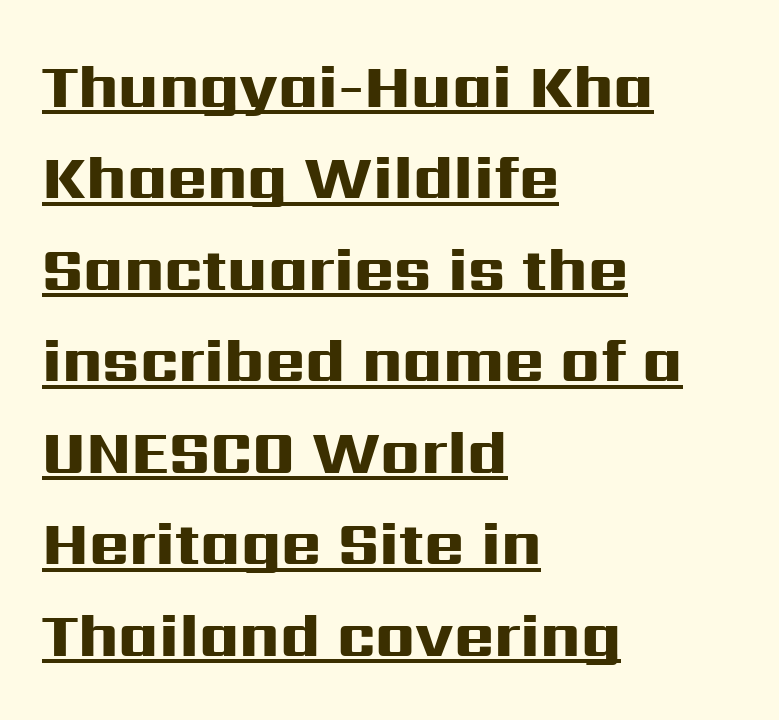
{"serif": "no", "italic": "no", "bold": "yes", "weight": "heavy", "width": "wide", "stroke_contrast": "high", "x_height": "medium", "monospaced": "no", "underline": "yes", "align": "left", "line_spacing": "normal", "line_spacing_ratio": 1.5, "letter_spacing": "normal", "letter_spacing_em": 0.0, "glyph_px": 61}
